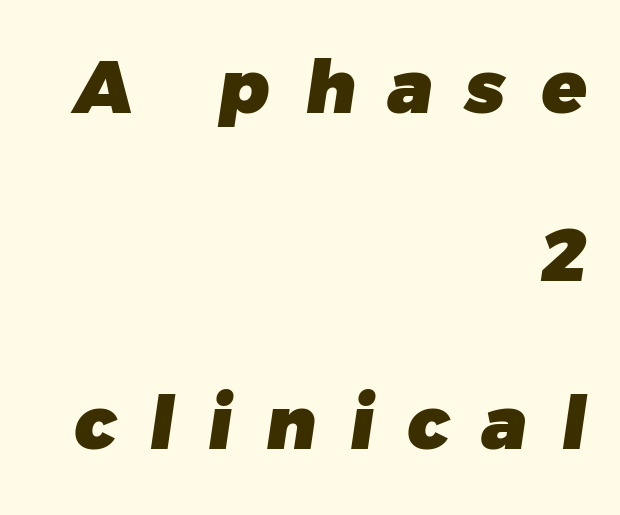
The image shows 74 px heavy sans-serif type; set right-aligned, loose line spacing (2.27x), unusually wide letter spacing (+0.45 em), not underlined; low stroke contrast and a medium x-height.
